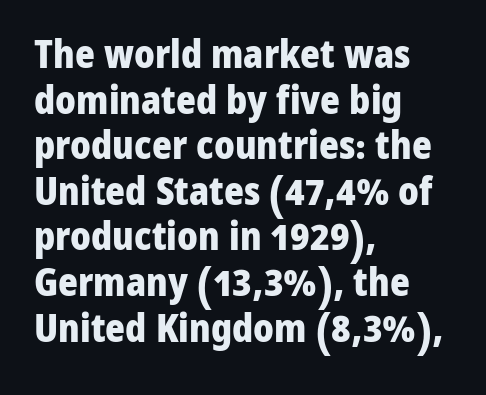
Underlining? Definitely not there. The face used here is rendered with its standard letterfit. You'd pick this weight for a headline — it's a proper bold. Ascenders rise straight up at ninety degrees. The setting favours the left margin, as ordinary paragraphs usually do. Type style note: lacks serifs.
